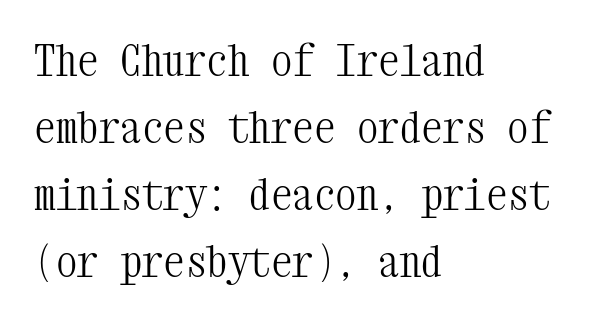
The lettering stays uniformly vertical, giving the passage a roman look. Nothing heavy about these letters — not bold at all. The rendering uses a moderate line-height, typical for paragraphs. Each letter, wide or thin by design, is forced into the same width here.
